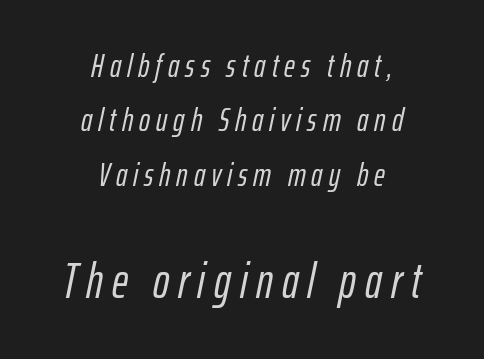
The image shows 49 px condensed type, italic (leaning right); set centered, normal line spacing (1.65x), not underlined; the second (bottom) block is 1.48x larger; low stroke contrast and a medium x-height.
